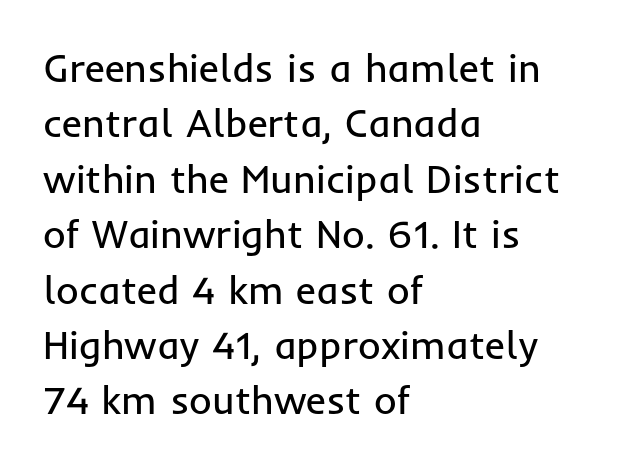
Q: Is the text bold? A: No.
Q: Is the text italic (slanted)? A: No, it is upright.
Q: Is the typeface a serif or a sans-serif typeface? A: Sans-serif.
Q: Is the text underlined? A: No.
Q: How is the paragraph aligned? A: Left-aligned.
Q: Is the spacing between letters normal or unusually wide? A: Normal.
Q: Is the spacing between lines tight, normal or loose? A: Normal.
Q: Width (condensed, normal, or wide)? A: Normal.
Q: Stroke contrast? A: Low.
Q: x-height? A: Medium.
Q: Monospaced? A: No.
